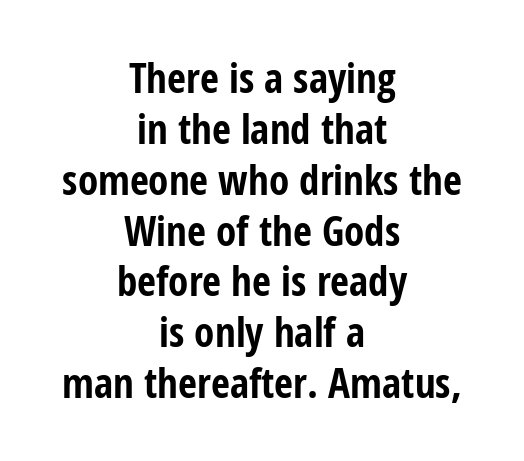
Q: Is the text bold? A: Yes.
Q: Is the text italic (slanted)? A: No, it is upright.
Q: Is the typeface a serif or a sans-serif typeface? A: Sans-serif.
Q: Is the text underlined? A: No.
Q: How is the paragraph aligned? A: Centered.
Q: Is the spacing between letters normal or unusually wide? A: Normal.
Q: Width (condensed, normal, or wide)? A: Condensed.
Q: Stroke contrast? A: Low.
Q: x-height? A: Medium.
Q: Monospaced? A: No.
